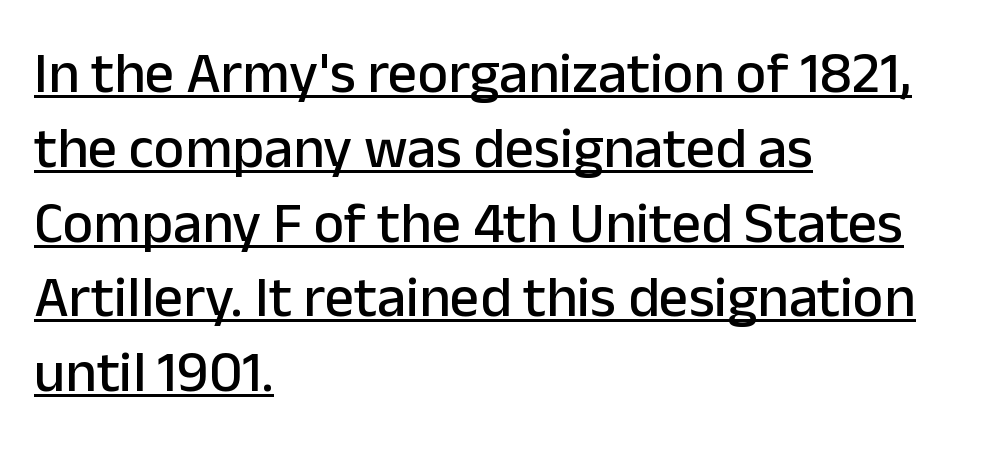
Q: Is the text italic (slanted)? A: No, it is upright.
Q: Is the typeface a serif or a sans-serif typeface? A: Sans-serif.
Q: Is the text underlined? A: Yes.
Q: How is the paragraph aligned? A: Left-aligned.
Q: Is the spacing between letters normal or unusually wide? A: Normal.
Q: Is the spacing between lines tight, normal or loose? A: Normal.
Q: Width (condensed, normal, or wide)? A: Normal.
Q: Stroke contrast? A: Low.
Q: x-height? A: Medium.
Q: Monospaced? A: No.
